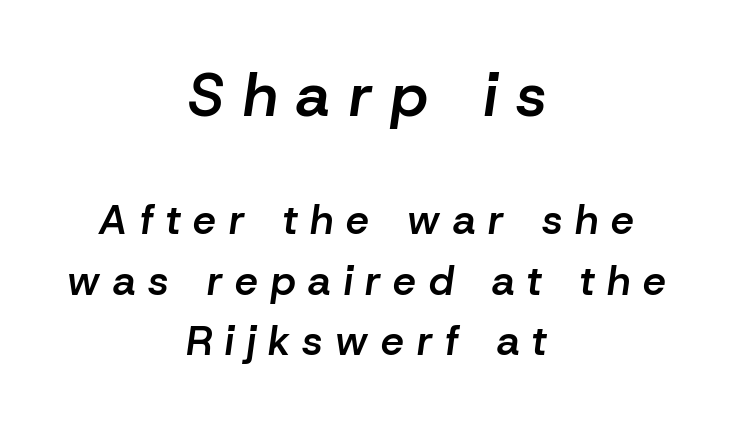
The image shows 61 px semibold type, italic (leaning right); set centered, normal line spacing (1.47x), unusually wide letter spacing (+0.31 em), not underlined; the first (top) block is 1.49x larger; low stroke contrast and a medium x-height.
